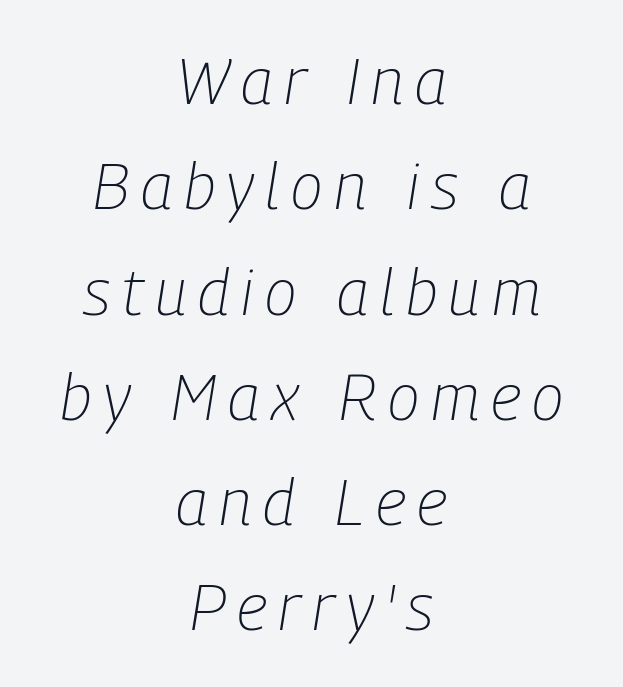
Think standard paragraph weight, or any step lighter than that. Style check: oblique. The baseline area is clear. Line spacing here is normal. Typeset on center — no edge is straight.
